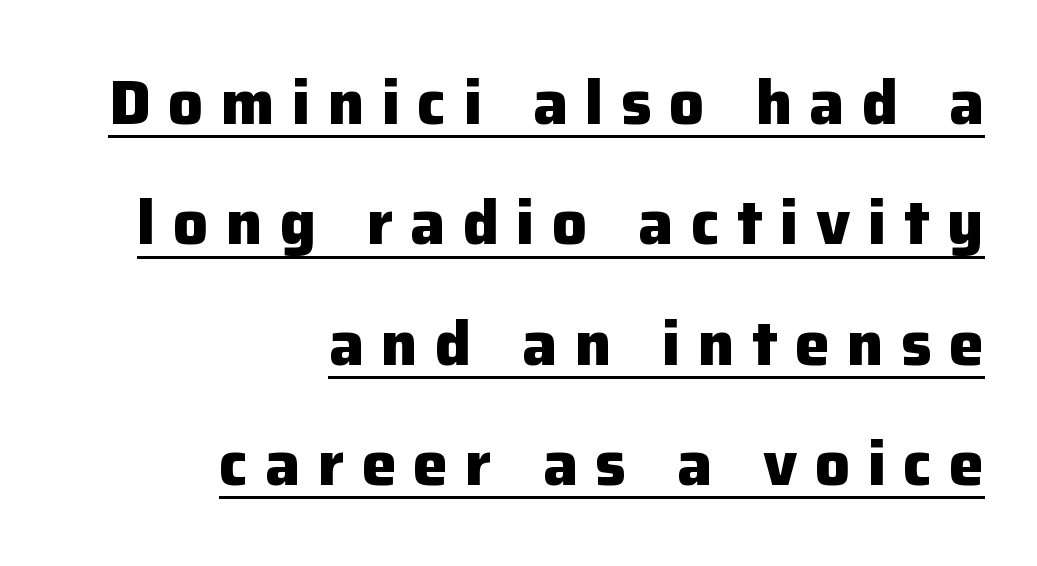
Honestly, the underline is the first thing you notice here. The rendering uses natural spacing where letterforms have individual widths. The type is letterspaced generously, with wide tracking. All the whitespace from short lines collects on the left.
